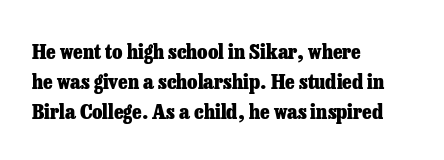
Q: Is the text bold? A: Yes.
Q: Is the text italic (slanted)? A: No, it is upright.
Q: Is the text underlined? A: No.
Q: How is the paragraph aligned? A: Left-aligned.
Q: Is the spacing between letters normal or unusually wide? A: Normal.
Q: Is the spacing between lines tight, normal or loose? A: Normal.
